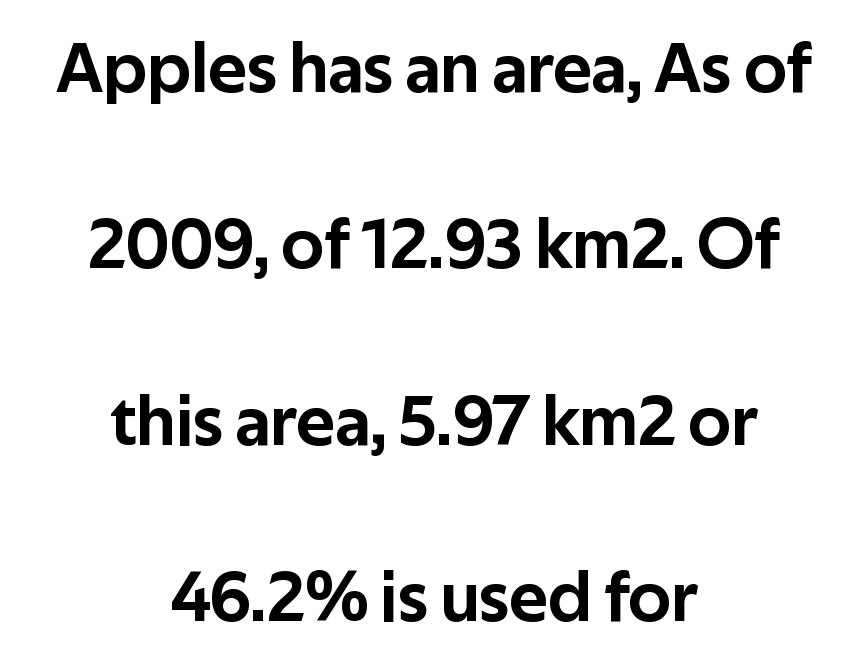
The image shows 72 px sans-serif type, upright; set centered, loose line spacing (2.45x), normal letter spacing, not underlined; low stroke contrast and a medium x-height.
